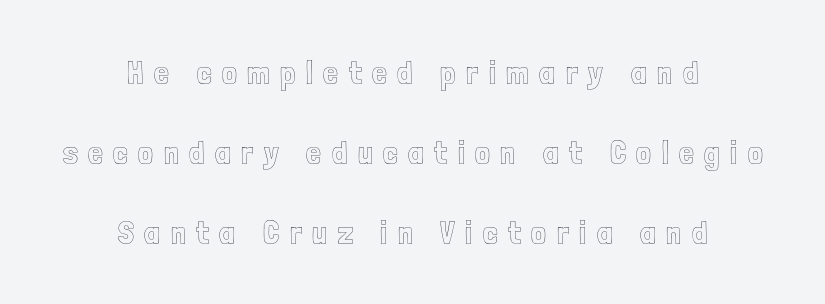
You could fit nearly another row in the gap between these rows. Does the lettering tilt? It doesn't — this is upright. The rendering uses natural spacing where letterforms have individual widths. The line texture is sparse and dotted thanks to wide tracking.
